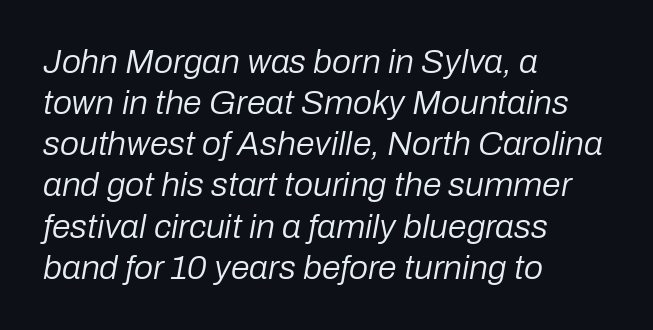
The space beneath each line is pristine and unruled. Does the copy run flush right? No — it runs flush left. Observe the lean: these are italic letterforms. The face used here is proportionally spaced, like ordinary book or web type. Is the stroke heavy? The answer is a plain regular-or-lighter. How are the letters spaced? Ordinarily, with no added tracking.
